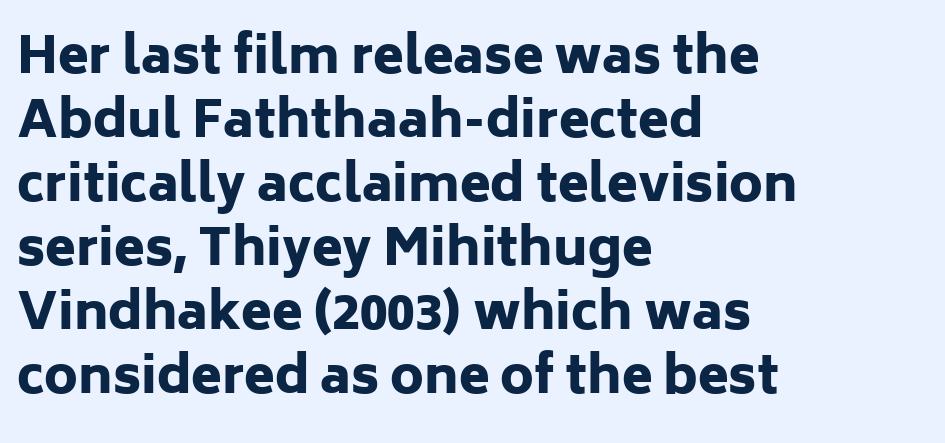
The image shows 50 px heavy sans-serif type, upright; set left-aligned, normal line spacing (1.28x), normal letter spacing, not underlined; low stroke contrast and a medium x-height.
